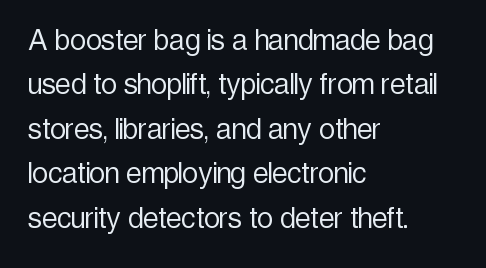
{"serif": "no", "italic": "no", "bold": "no", "weight": "light", "width": "condensed", "x_height": "medium", "monospaced": "no", "underline": "no", "align": "left", "line_spacing": "normal", "line_spacing_ratio": 1.27, "letter_spacing": "normal", "letter_spacing_em": 0.0, "glyph_px": 35}
